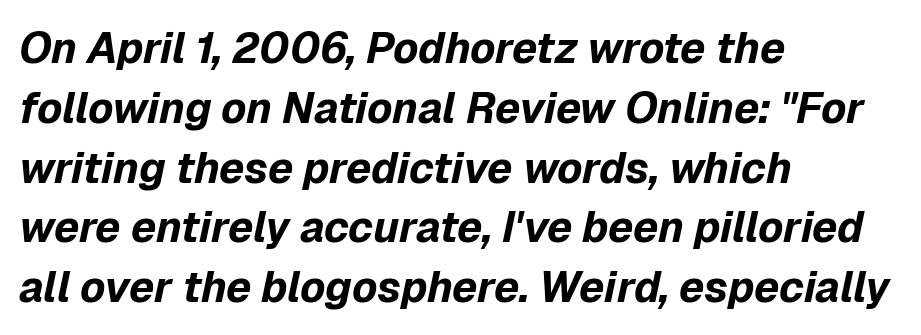
The image shows 43 px bold type, italic (leaning right); set left-aligned, normal line spacing (1.39x), normal letter spacing, not underlined; low stroke contrast and a medium x-height.
